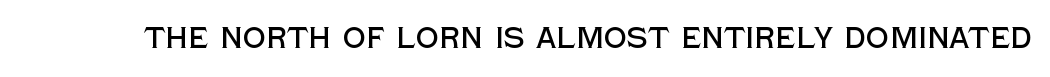
Q: Is the text italic (slanted)? A: No, it is upright.
Q: Is the typeface a serif or a sans-serif typeface? A: Sans-serif.
Q: Is the text underlined? A: No.
Q: Is the spacing between letters normal or unusually wide? A: Normal.
Q: Width (condensed, normal, or wide)? A: Normal.
Q: x-height? A: Large.
Q: Monospaced? A: No.
